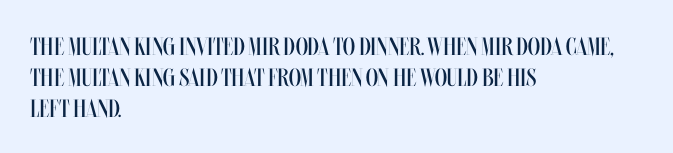
The image shows 25 px text type, upright; set left-aligned, normal line spacing (1.25x), normal letter spacing, not underlined.
